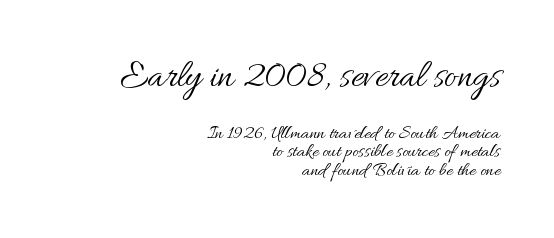
Q: Is the text bold? A: No.
Q: Is the text italic (slanted)? A: Yes.
Q: Is the text underlined? A: No.
Q: How is the paragraph aligned? A: Right-aligned.
Q: Is the spacing between letters normal or unusually wide? A: Normal.
Q: Is the spacing between lines tight, normal or loose? A: Tight.
Q: Which block of text is set in a larger size, the first (top) or the second (bottom)? A: The first (top) one.
Q: Width (condensed, normal, or wide)? A: Normal.
Q: Stroke contrast? A: Medium.
Q: x-height? A: Small.
Q: Monospaced? A: No.
